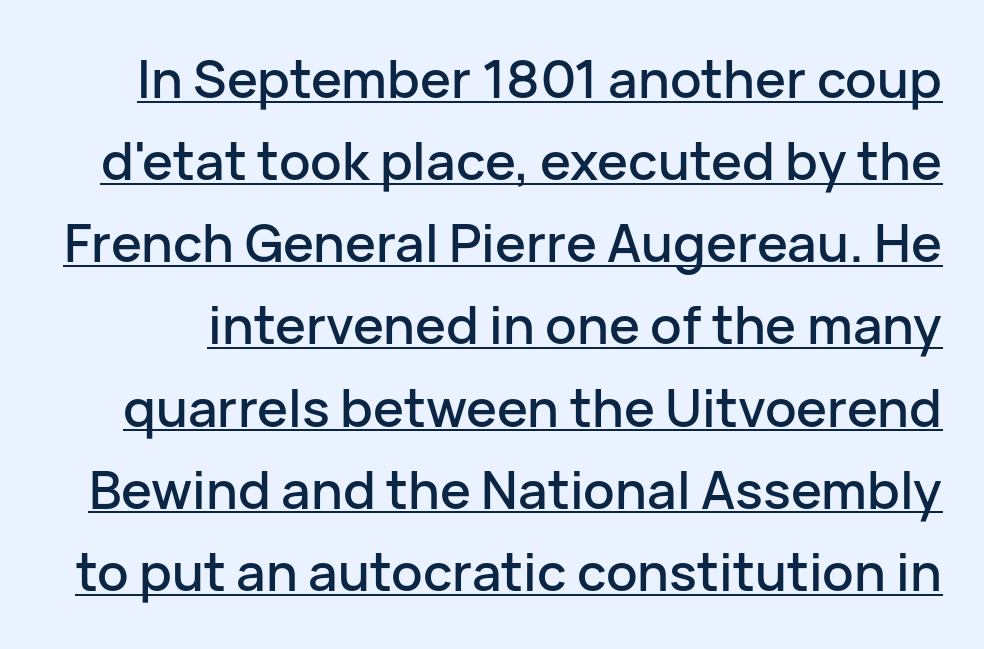
Students, note that the glyphs here touch the page at normal intervals. A baseline rule has been typeset under these characters. Typographically, this falls in the sans-serif category. Is this a fixed-width face? No — the glyphs have proportional, varying widths.
